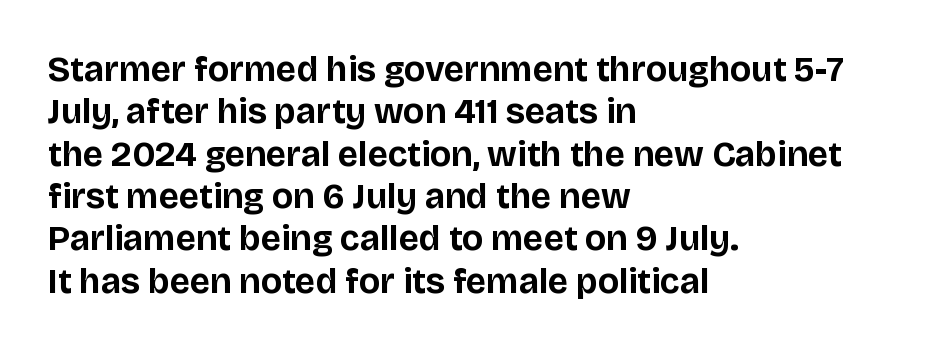
{"serif": "no", "italic": "no", "bold": "yes", "weight": "bold", "width": "normal", "stroke_contrast": "low", "x_height": "large", "monospaced": "no", "underline": "no", "align": "left", "line_spacing_ratio": 1.21, "letter_spacing": "normal", "letter_spacing_em": 0.0, "glyph_px": 35}
